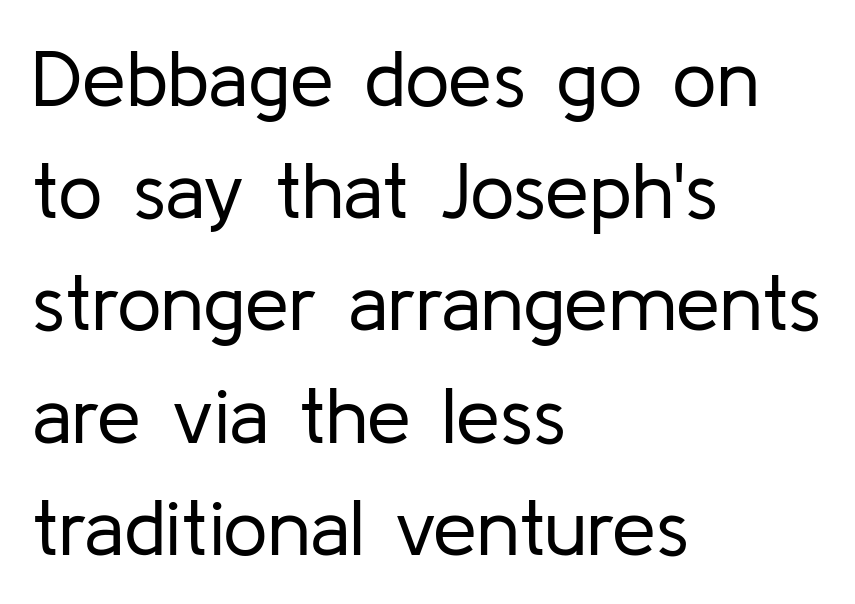
The image shows 79 px regular-weight sans-serif type, upright; set left-aligned, normal line spacing (1.42x), normal letter spacing, not underlined; low stroke contrast and a medium x-height.
